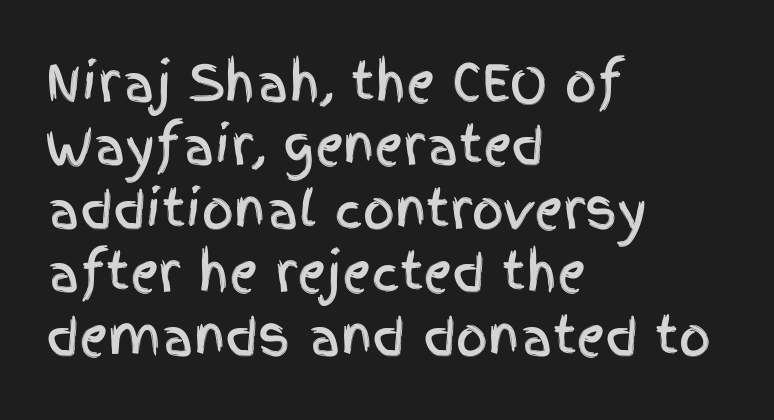
Type style note: lacks serifs. The space beneath each line is pristine and unruled. A typesetter would call this zero additional tracking. A roman cut, with each character standing at attention. Line starts are locked; line ends wander.
